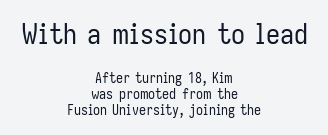
{"serif": "no", "italic": "no", "bold": "no", "weight": "regular", "width": "condensed", "stroke_contrast": "low", "x_height": "medium", "monospaced": "no", "underline": "no", "align": "center", "line_spacing": "tight", "line_spacing_ratio": 1.11, "letter_spacing": "normal", "letter_spacing_em": 0.0, "larger_block": "first", "size_ratio": 2.0, "glyph_px": 28}
